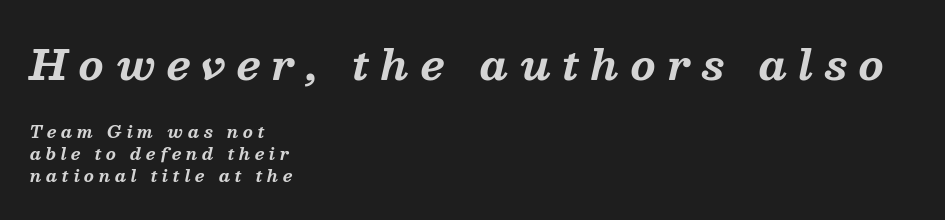
{"serif": "yes", "italic": "yes", "lean": "right", "slant_degrees": 13, "bold": "yes", "weight": "bold", "width": "normal", "stroke_contrast": "medium", "x_height": "medium", "monospaced": "no", "underline": "no", "align": "left", "line_spacing": "normal", "line_spacing_ratio": 1.39, "letter_spacing": "wide", "letter_spacing_em": 0.29, "larger_block": "first", "size_ratio": 2.5, "glyph_px": 40}
